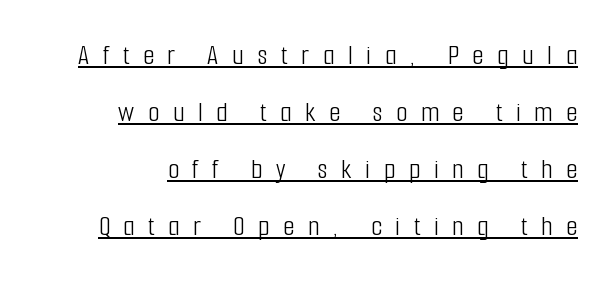
Q: Is the text bold? A: No.
Q: Is the text italic (slanted)? A: No, it is upright.
Q: Is the typeface a serif or a sans-serif typeface? A: Sans-serif.
Q: Is the text underlined? A: Yes.
Q: How is the paragraph aligned? A: Right-aligned.
Q: Is the spacing between letters normal or unusually wide? A: Unusually wide.
Q: Is the spacing between lines tight, normal or loose? A: Loose.
Q: Width (condensed, normal, or wide)? A: Condensed.
Q: Stroke contrast? A: Low.
Q: x-height? A: Medium.
Q: Monospaced? A: No.
